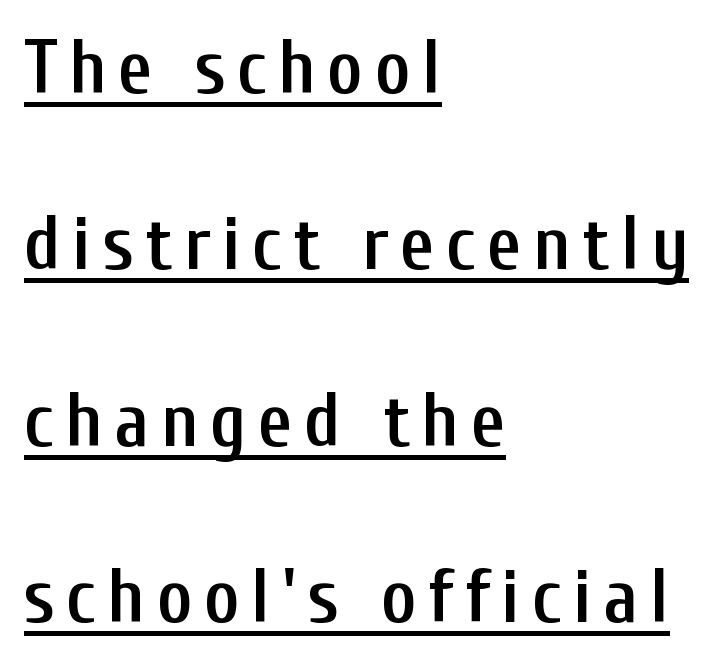
{"serif": "no", "italic": "no", "bold": "semi", "weight": "semibold", "width": "condensed", "stroke_contrast": "low", "x_height": "medium", "monospaced": "no", "underline": "yes", "align": "left", "line_spacing": "loose", "line_spacing_ratio": 2.32, "glyph_px": 76}
